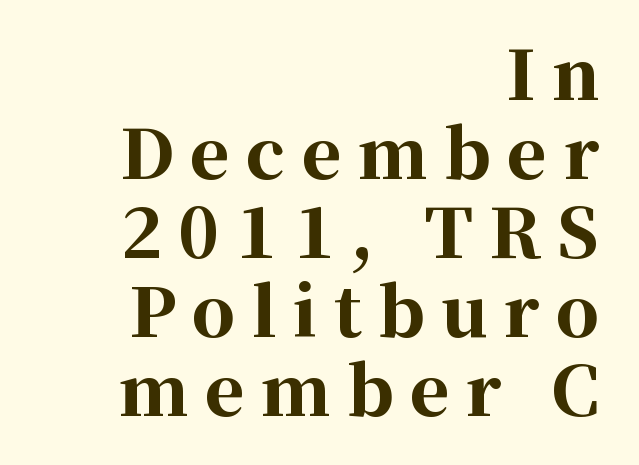
{"serif": "yes", "italic": "no", "bold": "yes", "weight": "bold", "width": "normal", "stroke_contrast": "high", "x_height": "medium", "monospaced": "no", "underline": "no", "align": "right", "line_spacing_ratio": 1.16, "letter_spacing": "wide", "letter_spacing_em": 0.24, "glyph_px": 68}
